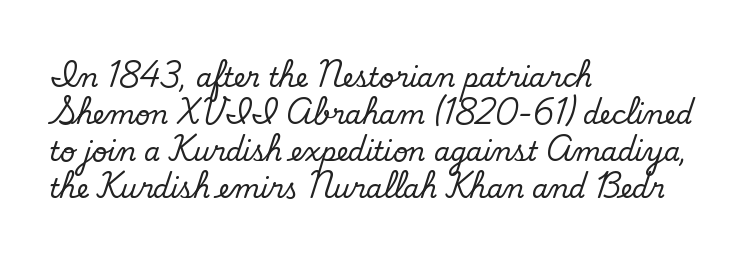
Standard letterfit; no display-style spreading of the glyphs. Stems here are at most as thick as an everyday book face. Lines of text with bare space underneath. This sample is left-justified, so line endings fall wherever the words run out. One glance says typical: line gaps are just what's usual.
